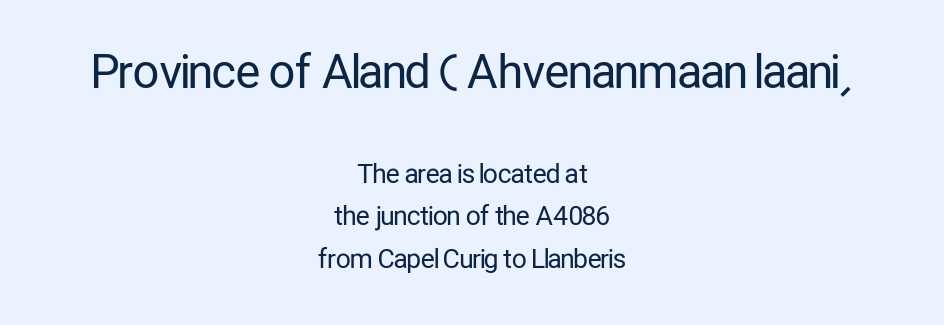
Q: Is the text bold? A: No.
Q: Is the text italic (slanted)? A: No, it is upright.
Q: Is the typeface a serif or a sans-serif typeface? A: Sans-serif.
Q: Is the text underlined? A: No.
Q: How is the paragraph aligned? A: Centered.
Q: Is the spacing between letters normal or unusually wide? A: Normal.
Q: Is the spacing between lines tight, normal or loose? A: Normal.
Q: Which block of text is set in a larger size, the first (top) or the second (bottom)? A: The first (top) one.
Q: Width (condensed, normal, or wide)? A: Condensed.
Q: Stroke contrast? A: Low.
Q: x-height? A: Medium.
Q: Monospaced? A: No.
